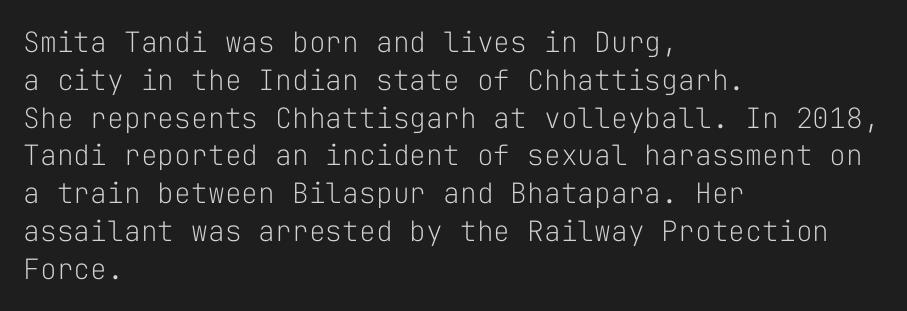
Q: Is the text bold? A: No.
Q: Is the text italic (slanted)? A: No, it is upright.
Q: Is the typeface a serif or a sans-serif typeface? A: Sans-serif.
Q: Is the text underlined? A: No.
Q: How is the paragraph aligned? A: Left-aligned.
Q: Is the spacing between letters normal or unusually wide? A: Normal.
Q: Is the spacing between lines tight, normal or loose? A: Normal.
Q: Width (condensed, normal, or wide)? A: Normal.
Q: Stroke contrast? A: Low.
Q: x-height? A: Medium.
Q: Monospaced? A: Yes.
